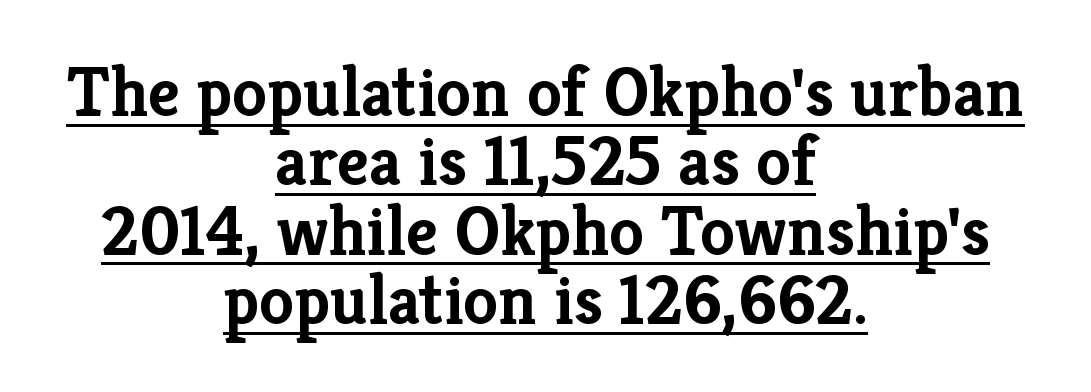
Q: Is the text bold? A: Yes.
Q: Is the text italic (slanted)? A: No, it is upright.
Q: Is the typeface a serif or a sans-serif typeface? A: Serif.
Q: Is the text underlined? A: Yes.
Q: How is the paragraph aligned? A: Centered.
Q: Is the spacing between letters normal or unusually wide? A: Normal.
Q: Is the spacing between lines tight, normal or loose? A: Tight.
Q: Width (condensed, normal, or wide)? A: Normal.
Q: Stroke contrast? A: Low.
Q: x-height? A: Medium.
Q: Monospaced? A: No.
